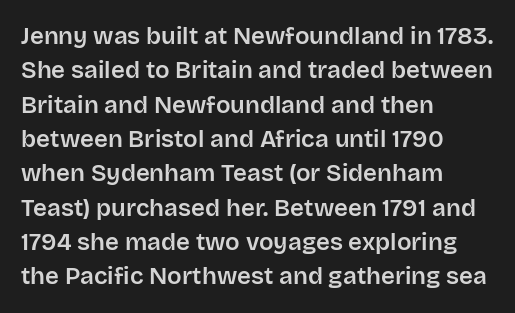
Q: Is the text italic (slanted)? A: No, it is upright.
Q: Is the text underlined? A: No.
Q: How is the paragraph aligned? A: Left-aligned.
Q: Is the spacing between letters normal or unusually wide? A: Normal.
Q: Is the spacing between lines tight, normal or loose? A: Normal.
